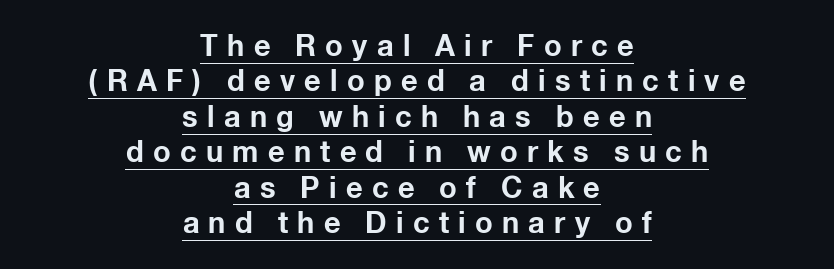
The image shows 29 px bold sans-serif type, upright; set centered, line spacing 1.22x, unusually wide letter spacing (+0.32 em), underlined; low stroke contrast and a medium x-height.
